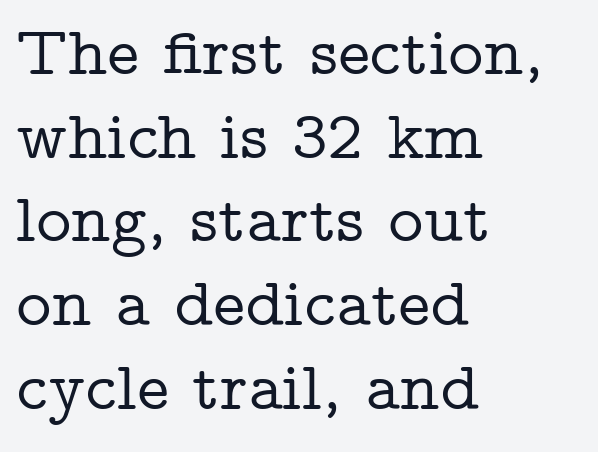
The image shows 68 px wide serif type, upright; set left-aligned, line spacing 1.23x, normal letter spacing, not underlined; low stroke contrast and a medium x-height.
